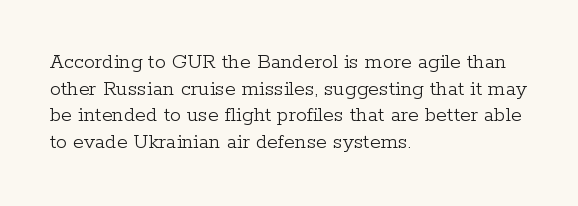
{"italic": "no", "bold": "no", "underline": "no", "align": "left", "line_spacing_ratio": 1.21, "letter_spacing": "normal", "letter_spacing_em": 0.0, "glyph_px": 22}
